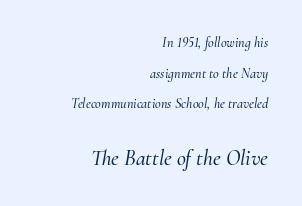
Clear beneath every line of the passage. Slant detected: the letters are inclined. The composition opens small and finishes big. Every row of glyphs terminates at an identical x-position on the right.
